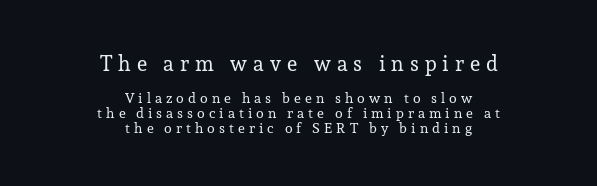
{"italic": "no", "bold": "no", "underline": "no", "align": "center", "line_spacing": "tight", "line_spacing_ratio": 1.09, "letter_spacing": "wide", "letter_spacing_em": 0.29, "larger_block": "first", "size_ratio": 1.5, "glyph_px": 21}
